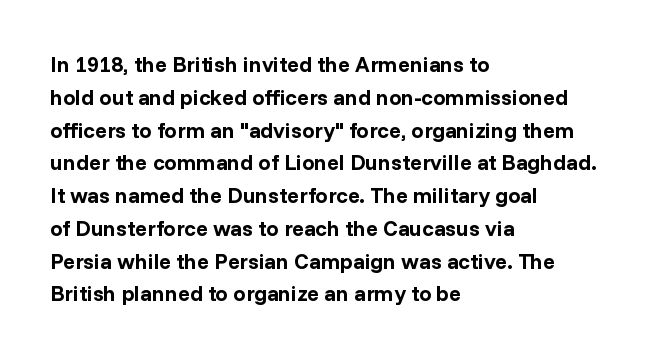
{"italic": "no", "bold": "yes", "underline": "no", "align": "left", "line_spacing": "normal", "line_spacing_ratio": 1.49, "letter_spacing": "normal", "letter_spacing_em": 0.0, "glyph_px": 22}
